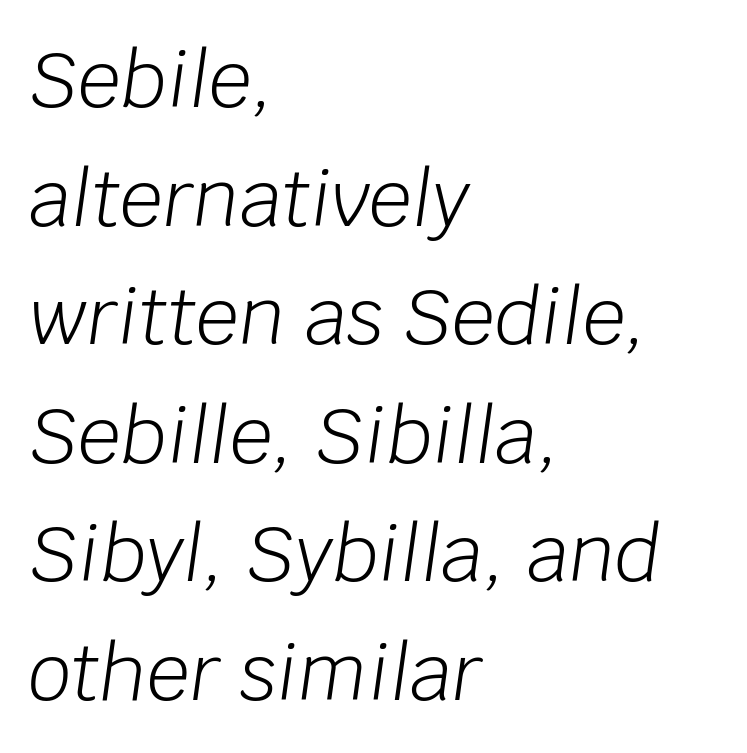
Q: Is the text bold? A: No.
Q: Is the text italic (slanted)? A: Yes, it leans right by about 8 degrees.
Q: Is the text underlined? A: No.
Q: How is the paragraph aligned? A: Left-aligned.
Q: Is the spacing between letters normal or unusually wide? A: Normal.
Q: Is the spacing between lines tight, normal or loose? A: Normal.
Q: Width (condensed, normal, or wide)? A: Normal.
Q: Stroke contrast? A: Low.
Q: x-height? A: Large.
Q: Monospaced? A: No.
